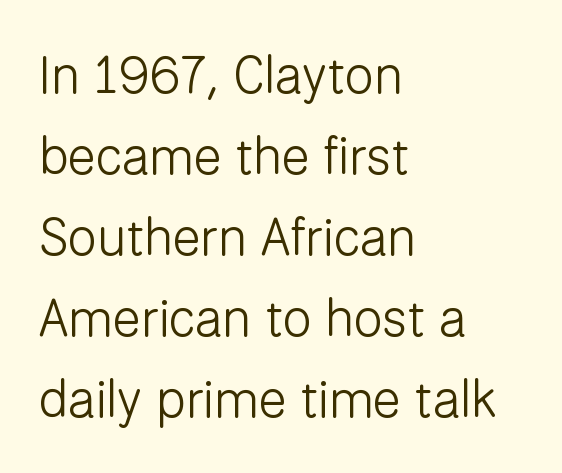
{"serif": "no", "italic": "no", "bold": "no", "weight": "light", "width": "normal", "stroke_contrast": "low", "x_height": "medium", "monospaced": "no", "underline": "no", "align": "left", "line_spacing": "normal", "line_spacing_ratio": 1.56, "letter_spacing": "normal", "letter_spacing_em": 0.0, "glyph_px": 52}
